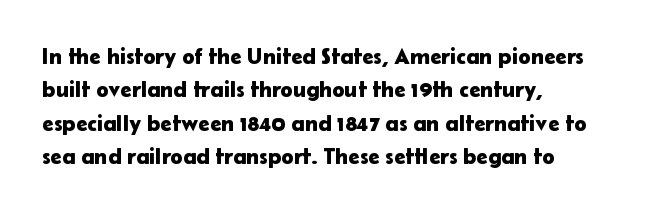
Q: Is the text italic (slanted)? A: No, it is upright.
Q: Is the text underlined? A: No.
Q: How is the paragraph aligned? A: Left-aligned.
Q: Is the spacing between letters normal or unusually wide? A: Normal.
Q: Is the spacing between lines tight, normal or loose? A: Normal.
